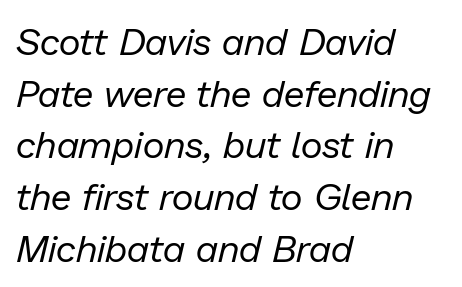
This rendering features lettering with no underline. Compared with typical paragraphs, the rows here are spaced about the same. Short and long lines alike share a common starting point at left. The face used here is proportionally spaced, like ordinary book or web type.
